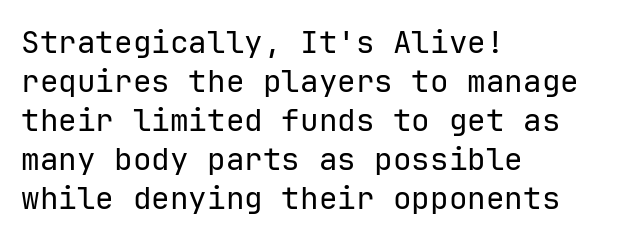
Line starts are locked; line ends wander. The characters display no serif detailing; their extremities are plain. The glyphs are unaccompanied by any horizontal stroke below them. Students, note that the glyphs here touch the page at normal intervals. Does the leading feel generous? No, just average. Ink coverage per letter is moderate at most.
